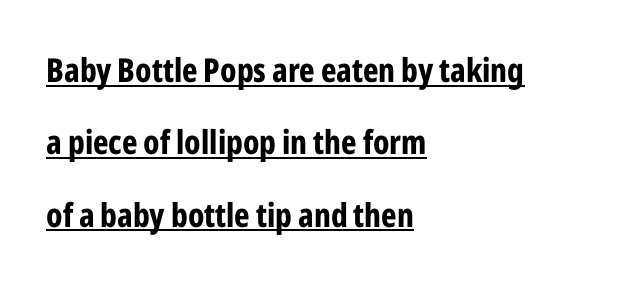
The image shows 33 px bold, condensed sans-serif type, upright; set left-aligned, loose line spacing (2.19x), normal letter spacing, underlined; low stroke contrast and a medium x-height.
